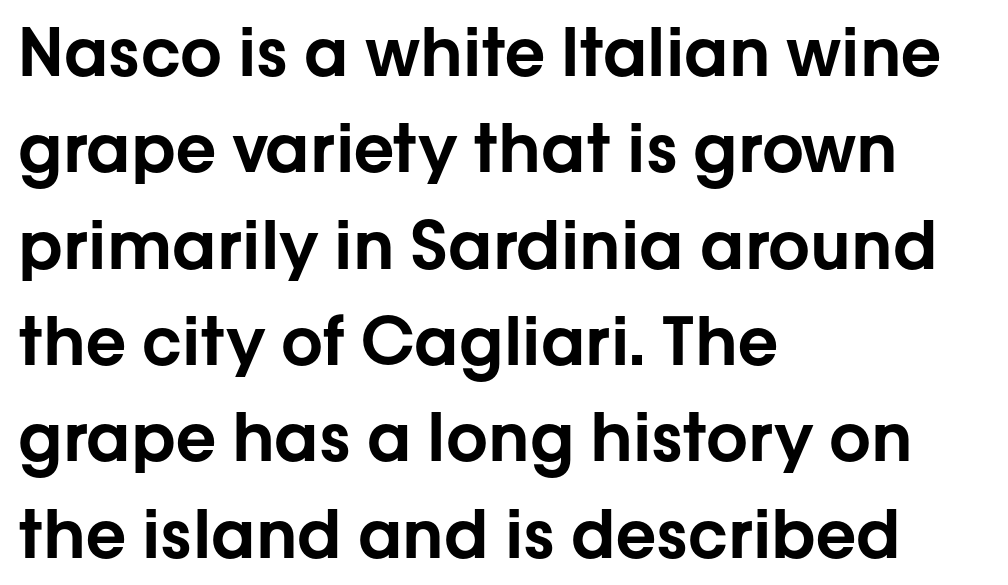
{"serif": "no", "italic": "no", "width": "normal", "stroke_contrast": "low", "x_height": "medium", "monospaced": "no", "underline": "no", "align": "left", "line_spacing": "normal", "line_spacing_ratio": 1.46, "letter_spacing": "normal", "letter_spacing_em": 0.0, "glyph_px": 66}
